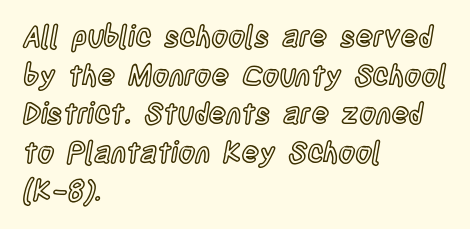
The image shows 29 px condensed type; set left-aligned, normal line spacing (1.33x), normal letter spacing, not underlined; a large x-height.
